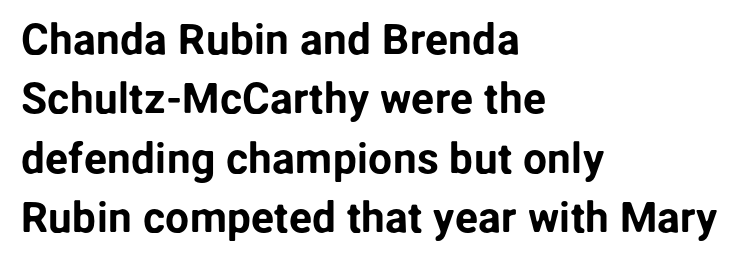
Posture: upright roman. Rows of type keep a routine distance in the vertical direction. Spacing between characters is what you'd get straight out of the box. Where is the straight margin? On the left.
